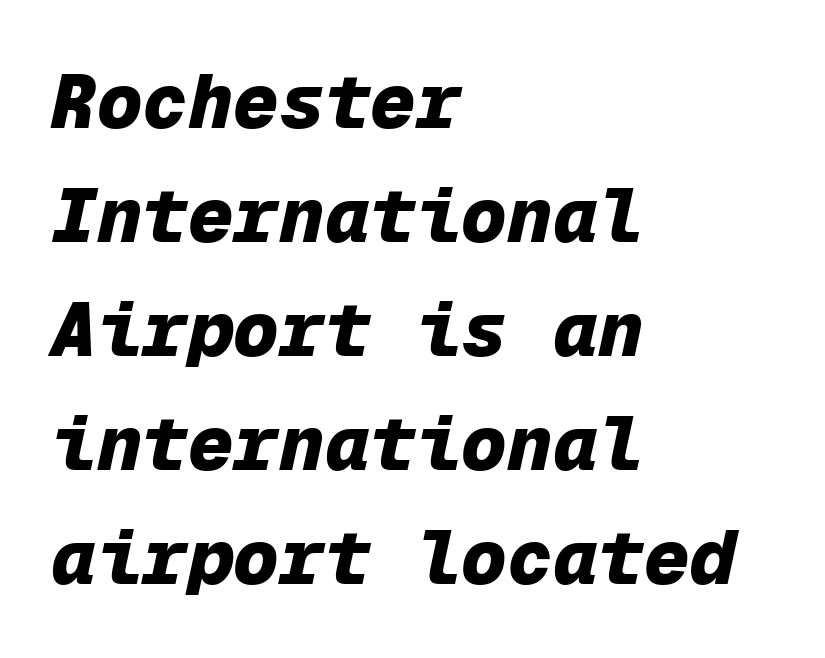
Q: Is the text bold? A: Yes.
Q: Is the text italic (slanted)? A: Yes, it leans right by about 12 degrees.
Q: Is the text underlined? A: No.
Q: How is the paragraph aligned? A: Left-aligned.
Q: Is the spacing between letters normal or unusually wide? A: Normal.
Q: Is the spacing between lines tight, normal or loose? A: Normal.
Q: Width (condensed, normal, or wide)? A: Normal.
Q: Stroke contrast? A: Low.
Q: x-height? A: Medium.
Q: Monospaced? A: Yes.
